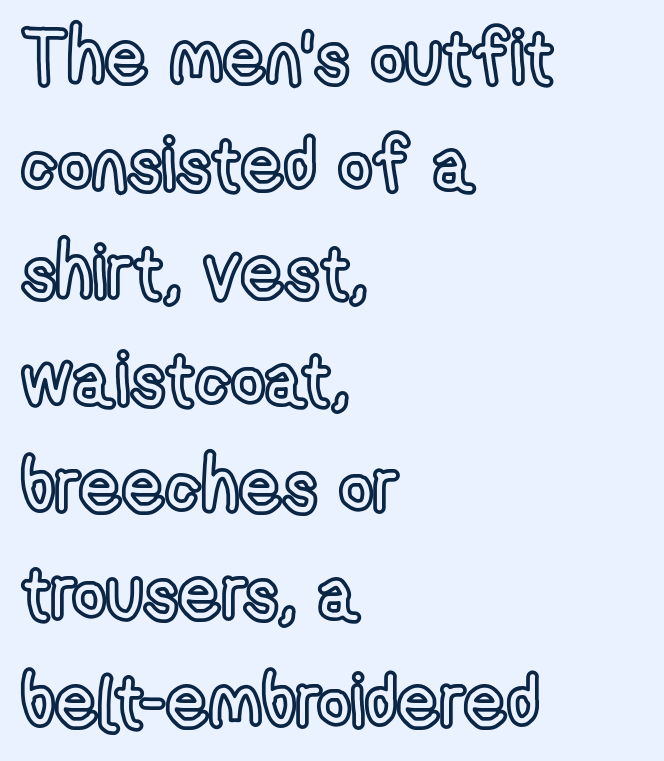
The image shows 74 px condensed type, upright; set left-aligned, normal line spacing (1.45x), normal letter spacing, not underlined; a medium x-height.
